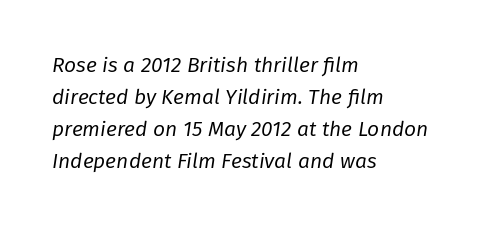
Q: Is the text bold? A: No.
Q: Is the text italic (slanted)? A: Yes, it leans right by about 8 degrees.
Q: Is the text underlined? A: No.
Q: How is the paragraph aligned? A: Left-aligned.
Q: Is the spacing between letters normal or unusually wide? A: Normal.
Q: Is the spacing between lines tight, normal or loose? A: Normal.
